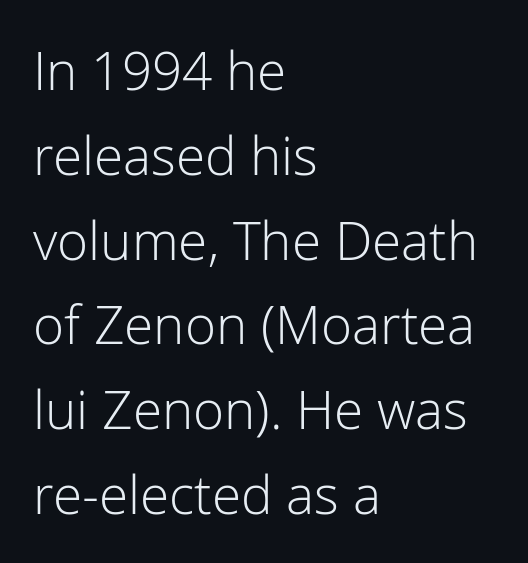
The image shows 53 px light sans-serif type, upright; set left-aligned, normal line spacing (1.6x), normal letter spacing, not underlined; low stroke contrast and a medium x-height.
